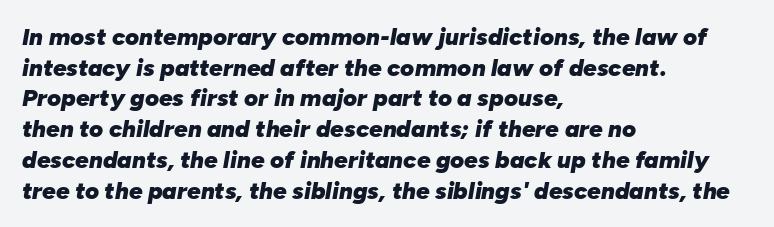
The image shows 24 px bold type, italic (leaning right); set left-aligned, normal line spacing (1.28x), normal letter spacing, not underlined.
